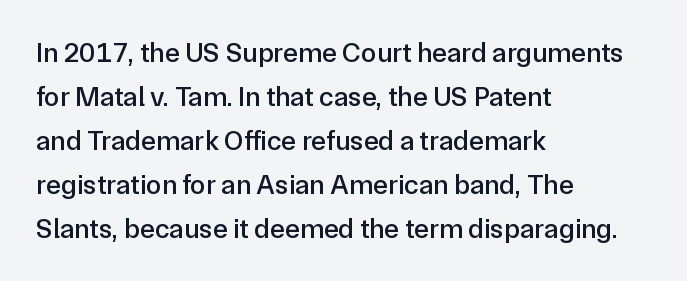
{"serif": "no", "italic": "no", "width": "normal", "stroke_contrast": "low", "x_height": "medium", "monospaced": "no", "underline": "no", "align": "left", "line_spacing": "normal", "line_spacing_ratio": 1.57, "letter_spacing": "normal", "letter_spacing_em": 0.0, "glyph_px": 28}
